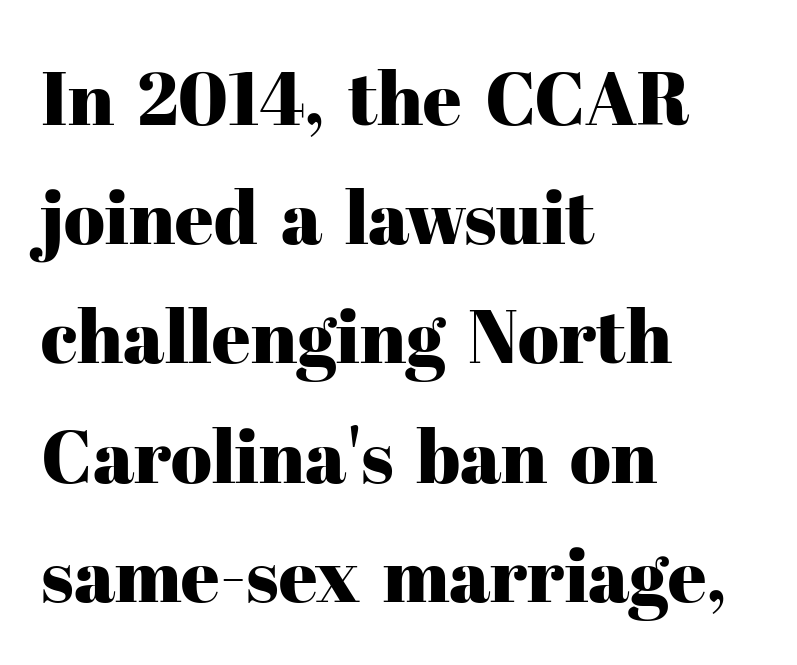
{"serif": "yes", "italic": "no", "width": "normal", "stroke_contrast": "high", "x_height": "medium", "monospaced": "no", "underline": "no", "align": "left", "line_spacing": "normal", "line_spacing_ratio": 1.59, "letter_spacing": "normal", "letter_spacing_em": 0.0, "glyph_px": 75}
